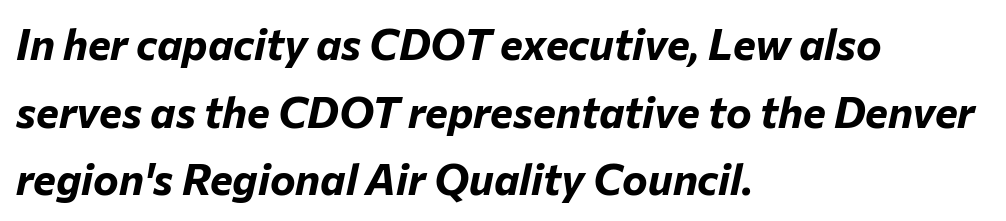
The face used here has the dense, thick strokes of a bold. Regular leading. Each letter keeps its own natural width here, so spacing adapts to shape. Leftover space on each line is placed entirely after the last word.
